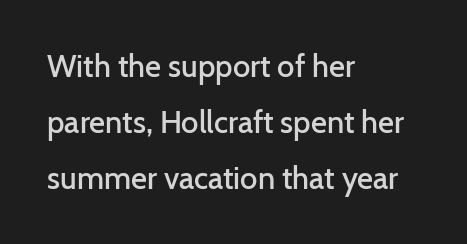
{"serif": "no", "italic": "no", "bold": "semi", "weight": "semibold", "width": "normal", "stroke_contrast": "low", "x_height": "medium", "monospaced": "no", "underline": "no", "align": "left", "line_spacing_ratio": 1.8, "letter_spacing": "normal", "letter_spacing_em": 0.0, "glyph_px": 31}
